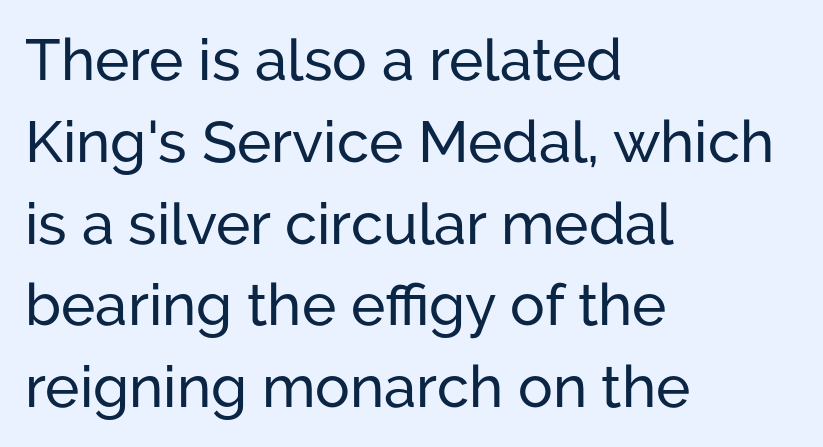
The image shows 58 px sans-serif type, upright; set left-aligned, normal line spacing (1.41x), normal letter spacing, not underlined; low stroke contrast and a medium x-height.
